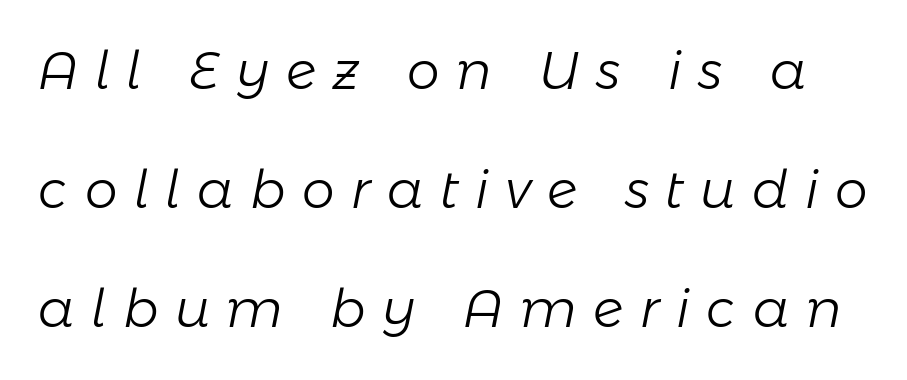
The passage shown is not bold in any degree. Rendered with sloped, italic letterforms. Descender tails drop into unmarked territory. Looks like regular typesetting: each glyph gets only the width it needs.
